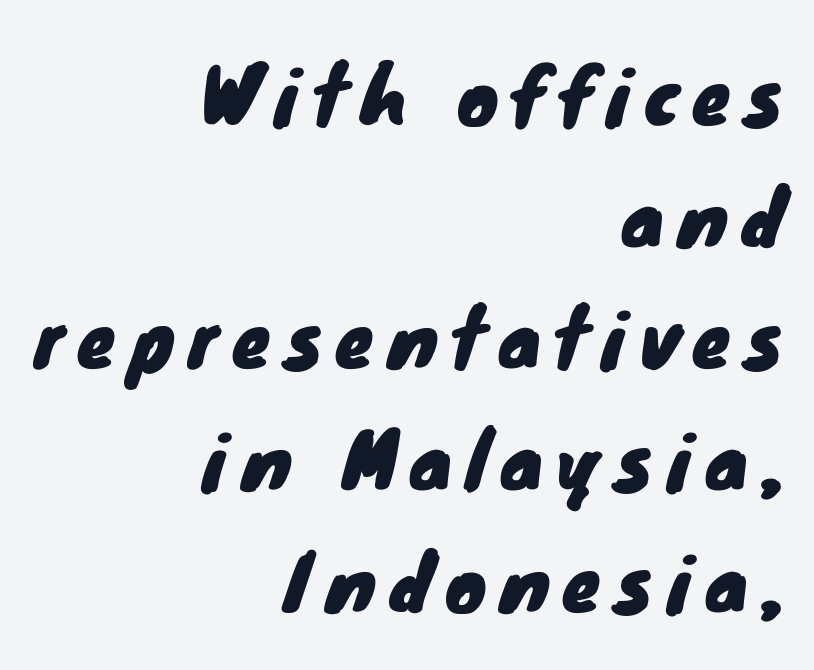
Letters rest on an invisible, unmarked baseline. The ragged edge is on the left, which tells us the setting is flush right. The leading is moderate, giving the passage an even texture. This sample has the flowing, uneven cadence of proportional lettering. Nothing sits at the stroke ends, so this counts as sans-serif.
